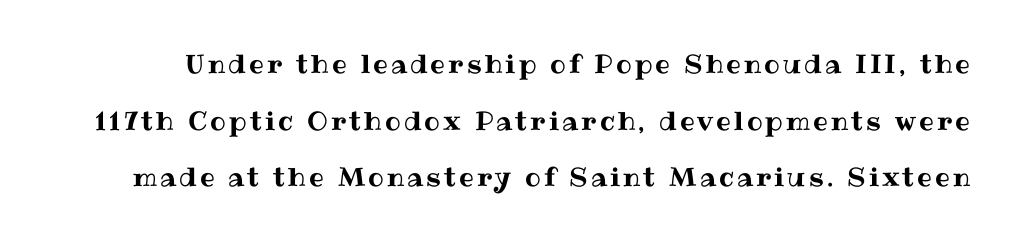
The image shows 26 px text type, upright; set loose line spacing (2.18x), not underlined.
